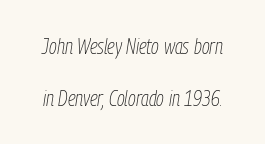
{"italic": "yes", "lean": "right", "slant_degrees": 9, "bold": "no", "underline": "no", "line_spacing": "loose", "line_spacing_ratio": 2.47, "letter_spacing": "normal", "letter_spacing_em": 0.0, "glyph_px": 21}
